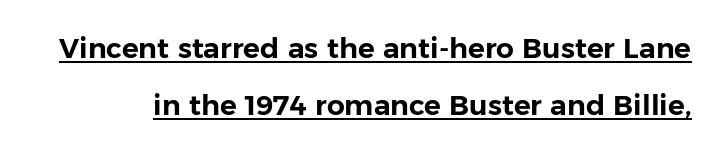
The image shows 28 px sans-serif type, upright; set loose line spacing (2.04x), normal letter spacing, underlined; low stroke contrast and a medium x-height.
